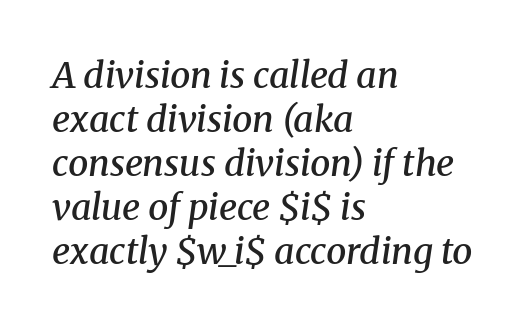
The image shows 36 px semibold serif type, italic (leaning right); set left-aligned, line spacing 1.22x, normal letter spacing, not underlined; medium stroke contrast and a medium x-height.
